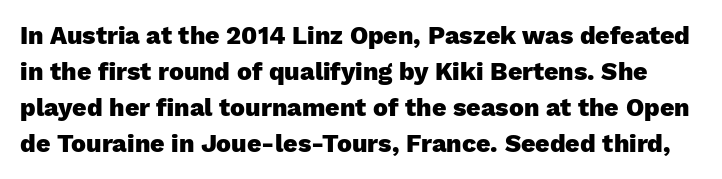
{"italic": "no", "bold": "yes", "underline": "no", "line_spacing": "normal", "line_spacing_ratio": 1.44, "letter_spacing": "normal", "letter_spacing_em": 0.0, "glyph_px": 25}
